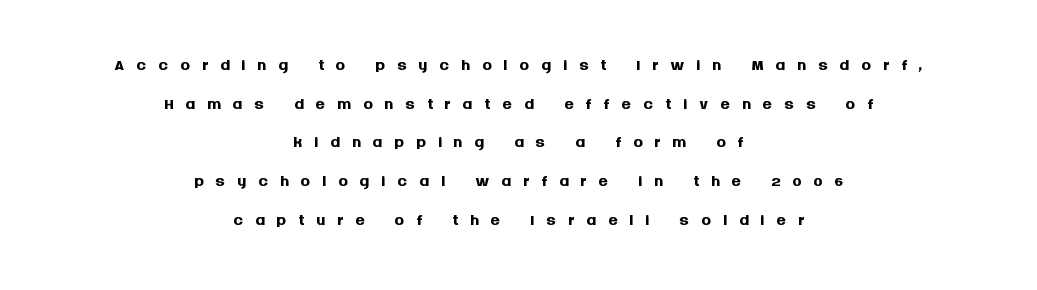
Notice how the stems are strictly vertical — no italics here. Casual observation: everything's sitting right in the middle. Does the leading feel generous? No, just average. The characters look thick and weighty, a clear bold.
